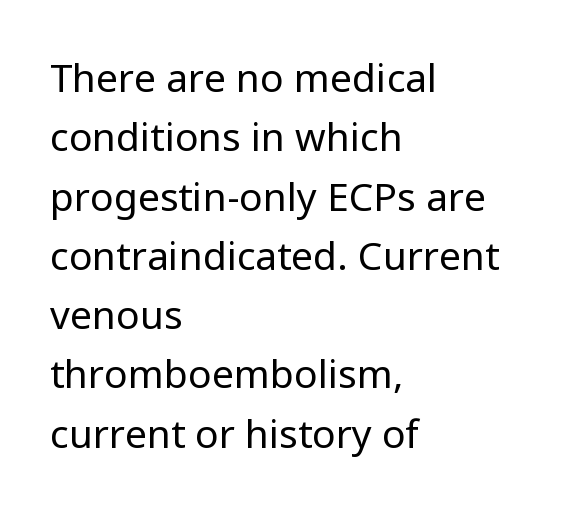
Q: Is the text bold? A: No.
Q: Is the text italic (slanted)? A: No, it is upright.
Q: Is the typeface a serif or a sans-serif typeface? A: Sans-serif.
Q: Is the text underlined? A: No.
Q: How is the paragraph aligned? A: Left-aligned.
Q: Is the spacing between letters normal or unusually wide? A: Normal.
Q: Is the spacing between lines tight, normal or loose? A: Normal.
Q: Width (condensed, normal, or wide)? A: Normal.
Q: Stroke contrast? A: Low.
Q: x-height? A: Medium.
Q: Monospaced? A: No.
